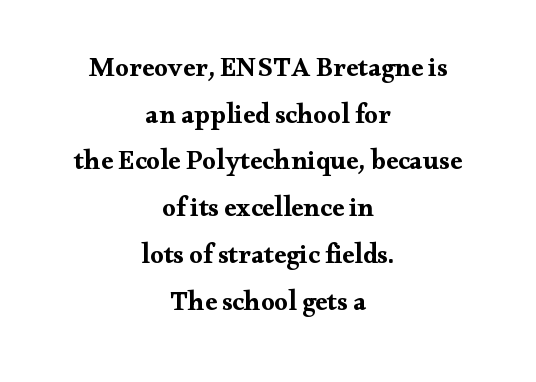
The image shows 27 px bold type, upright; set centered, line spacing 1.73x, normal letter spacing, not underlined.
